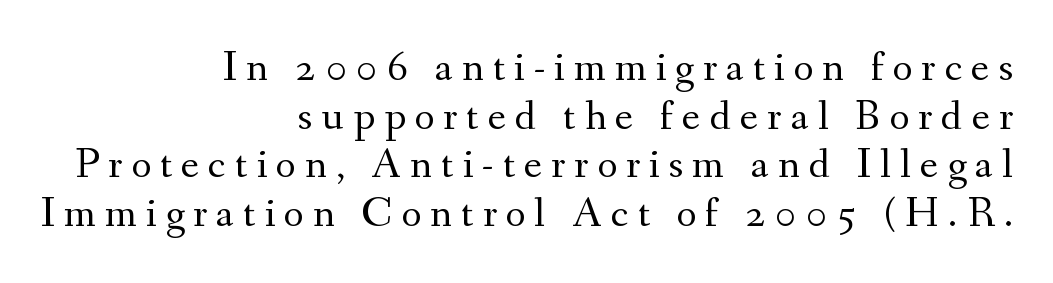
Q: Is the text bold? A: No.
Q: Is the text italic (slanted)? A: No, it is upright.
Q: Is the typeface a serif or a sans-serif typeface? A: Serif.
Q: Is the text underlined? A: No.
Q: How is the paragraph aligned? A: Right-aligned.
Q: Is the spacing between letters normal or unusually wide? A: Unusually wide.
Q: Is the spacing between lines tight, normal or loose? A: Tight.
Q: Width (condensed, normal, or wide)? A: Normal.
Q: Stroke contrast? A: Medium.
Q: x-height? A: Small.
Q: Monospaced? A: No.
